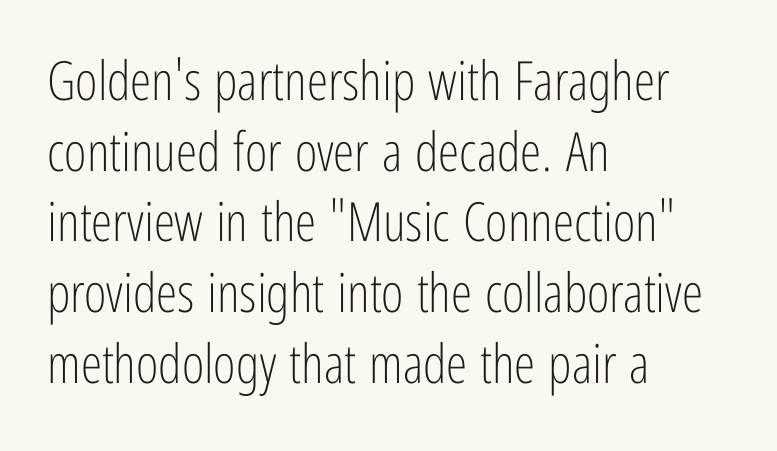
Q: Is the text bold? A: No.
Q: Is the text italic (slanted)? A: No, it is upright.
Q: Is the typeface a serif or a sans-serif typeface? A: Sans-serif.
Q: Is the text underlined? A: No.
Q: How is the paragraph aligned? A: Left-aligned.
Q: Is the spacing between letters normal or unusually wide? A: Normal.
Q: Is the spacing between lines tight, normal or loose? A: Normal.
Q: Width (condensed, normal, or wide)? A: Condensed.
Q: Stroke contrast? A: Low.
Q: x-height? A: Medium.
Q: Monospaced? A: No.
